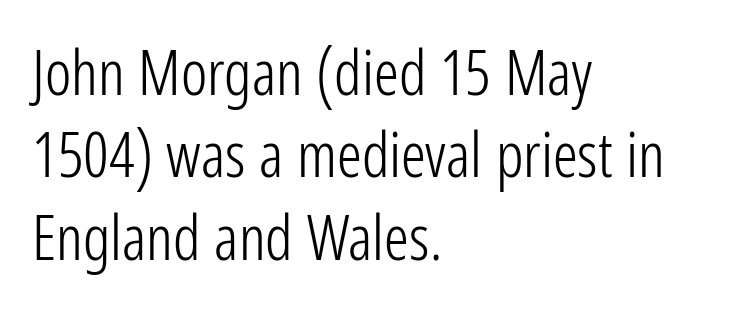
Q: Is the text bold? A: No.
Q: Is the text italic (slanted)? A: No, it is upright.
Q: Is the typeface a serif or a sans-serif typeface? A: Sans-serif.
Q: Is the text underlined? A: No.
Q: How is the paragraph aligned? A: Left-aligned.
Q: Is the spacing between letters normal or unusually wide? A: Normal.
Q: Is the spacing between lines tight, normal or loose? A: Normal.
Q: Width (condensed, normal, or wide)? A: Condensed.
Q: Stroke contrast? A: Low.
Q: x-height? A: Medium.
Q: Monospaced? A: No.
